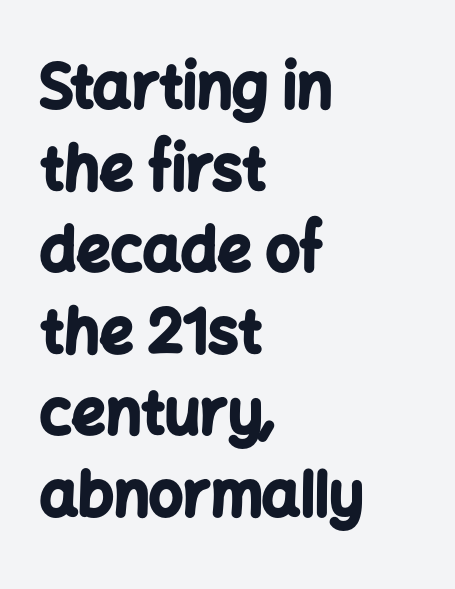
Plain, unruled lines of type. A sans-serif font was chosen for this passage. Layout note: lines flush left. Character widths vary here, with narrow letters taking less room than wide ones.
